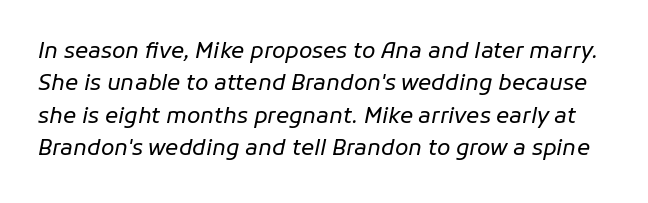
{"italic": "yes", "lean": "right", "slant_degrees": 11, "bold": "no", "underline": "no", "line_spacing": "normal", "line_spacing_ratio": 1.47, "letter_spacing": "normal", "letter_spacing_em": 0.0, "glyph_px": 22}
